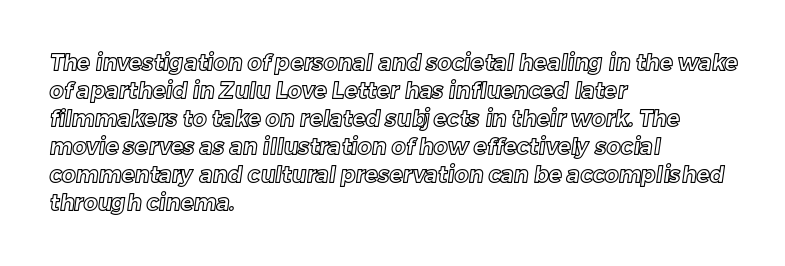
Q: Is the text underlined? A: No.
Q: How is the paragraph aligned? A: Left-aligned.
Q: Is the spacing between letters normal or unusually wide? A: Normal.
Q: Is the spacing between lines tight, normal or loose? A: Normal.
